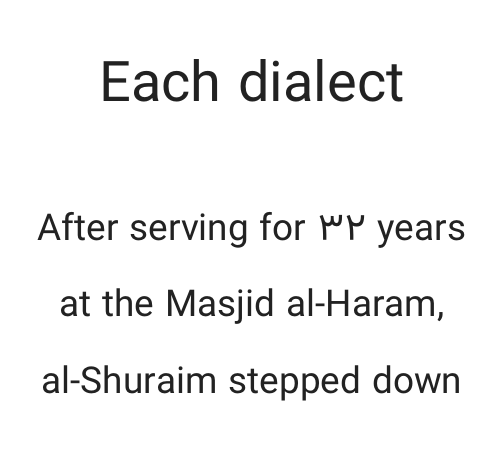
Q: Is the text bold? A: No.
Q: Is the text italic (slanted)? A: No, it is upright.
Q: Is the typeface a serif or a sans-serif typeface? A: Sans-serif.
Q: Is the text underlined? A: No.
Q: How is the paragraph aligned? A: Centered.
Q: Is the spacing between letters normal or unusually wide? A: Normal.
Q: Is the spacing between lines tight, normal or loose? A: Loose.
Q: Which block of text is set in a larger size, the first (top) or the second (bottom)? A: The first (top) one.
Q: Width (condensed, normal, or wide)? A: Normal.
Q: Stroke contrast? A: Low.
Q: x-height? A: Medium.
Q: Monospaced? A: No.
